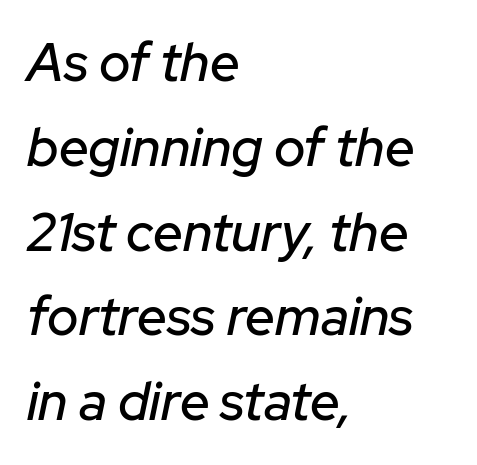
The image shows 53 px text type, italic (leaning right); set left-aligned, normal line spacing (1.6x), normal letter spacing, not underlined; low stroke contrast and a medium x-height.
